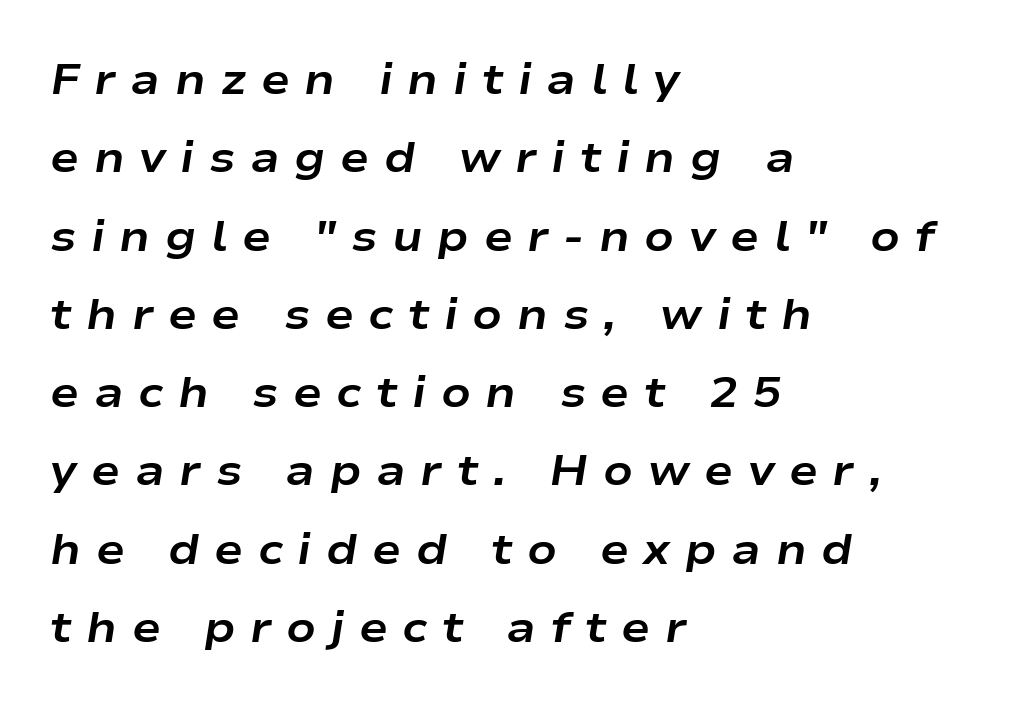
Any mark beneath the type? The region is blank. Spacing between characters has been opened up far beyond the box default. Typeset ragged right — the left edge is the straight one. The letters are slanted; this is an italic face. A full-strength bold gives these letters their thick strokes.
